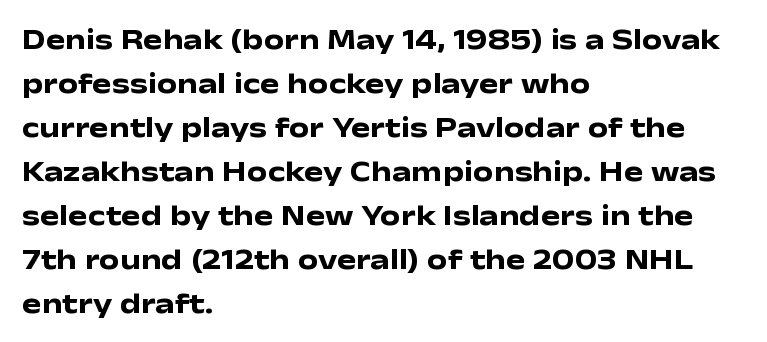
Q: Is the text bold? A: Yes.
Q: Is the text italic (slanted)? A: No, it is upright.
Q: Is the typeface a serif or a sans-serif typeface? A: Sans-serif.
Q: Is the text underlined? A: No.
Q: How is the paragraph aligned? A: Left-aligned.
Q: Is the spacing between letters normal or unusually wide? A: Normal.
Q: Is the spacing between lines tight, normal or loose? A: Normal.
Q: Width (condensed, normal, or wide)? A: Wide.
Q: Stroke contrast? A: Low.
Q: x-height? A: Medium.
Q: Monospaced? A: No.
